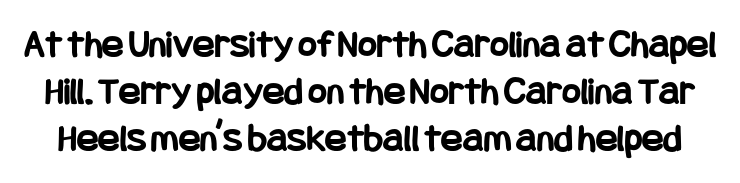
Posture: vertical. The horizontal fit of the characters is conventional and even. Students, this is bold: see how much ink each stroke carries. Observe the absence of serifs on each vertical stroke in this sample. The string is rendered with underlining switched off.
